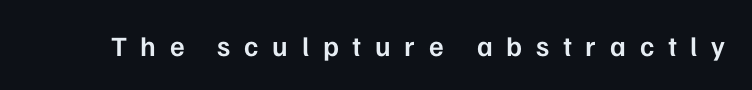
The image shows 28 px semibold sans-serif type, upright; set unusually wide letter spacing (+0.49 em), not underlined; low stroke contrast and a medium x-height.
